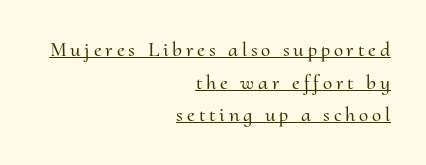
Leading matches the norm, producing a regular column. Beneath each row of characters lies a ruled line. The text block is weighted toward the right margin, trailing off unevenly leftward. You can tell it's not italic because the verticals are truly vertical.
